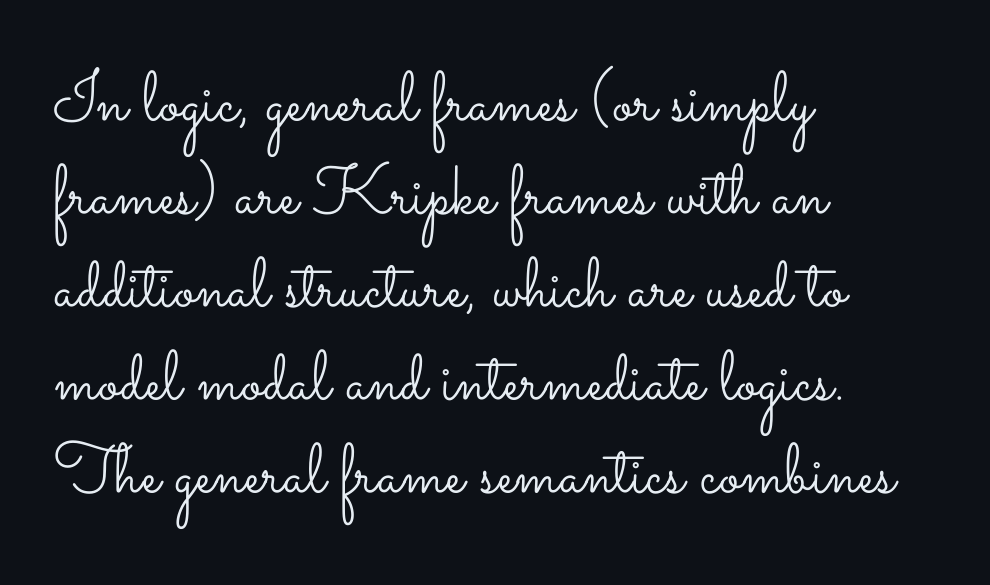
The paragraph shown leans on its left margin. Is this a heavy cut? Hardly; it is regular or lighter. The passage shown has conventional tracking throughout. A typesetter would call this proportional, since set widths differ per character. A typesetter would call this leading conventional body-copy spacing.
